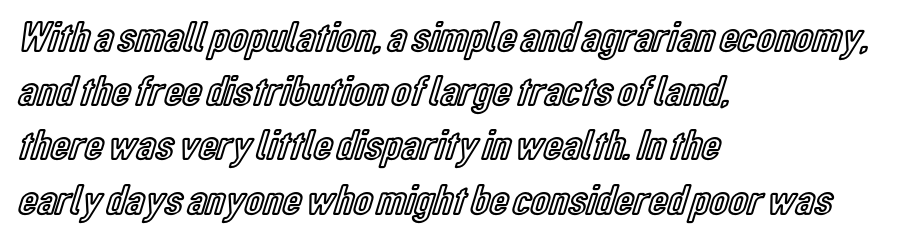
The image shows 43 px condensed type; set left-aligned, normal line spacing (1.26x), normal letter spacing, not underlined; a medium x-height.
